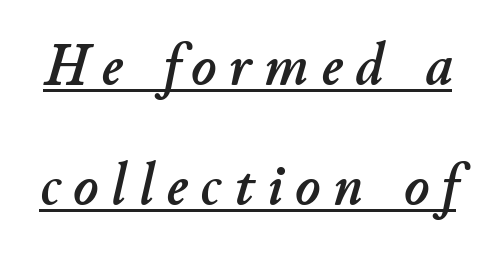
The image shows 59 px text type, italic (leaning right); set loose line spacing (2.04x), unusually wide letter spacing (+0.22 em), underlined; low stroke contrast and a small x-height.
